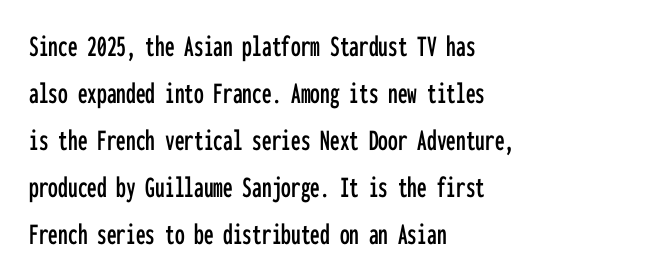
Q: Is the text italic (slanted)? A: No, it is upright.
Q: Is the typeface a serif or a sans-serif typeface? A: Sans-serif.
Q: Is the text underlined? A: No.
Q: How is the paragraph aligned? A: Left-aligned.
Q: Is the spacing between letters normal or unusually wide? A: Normal.
Q: Is the spacing between lines tight, normal or loose? A: Normal.
Q: Width (condensed, normal, or wide)? A: Condensed.
Q: Stroke contrast? A: Low.
Q: x-height? A: Medium.
Q: Monospaced? A: Yes.
